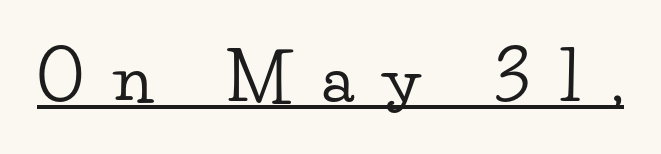
{"serif": "yes", "italic": "no", "width": "wide", "stroke_contrast": "low", "x_height": "small", "monospaced": "no", "underline": "yes", "letter_spacing": "wide", "letter_spacing_em": 0.44, "glyph_px": 66}
